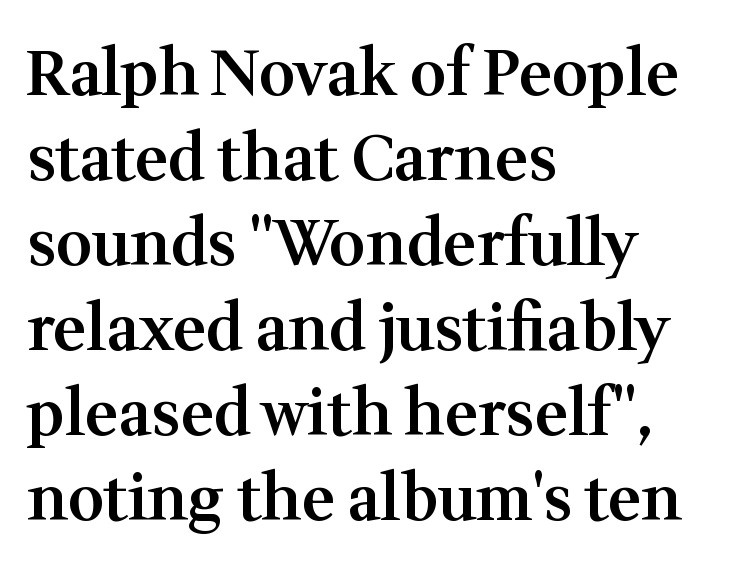
{"serif": "yes", "italic": "no", "bold": "semi", "weight": "semibold", "width": "normal", "stroke_contrast": "medium", "x_height": "medium", "monospaced": "no", "underline": "no", "align": "left", "line_spacing": "normal", "line_spacing_ratio": 1.35, "letter_spacing": "normal", "letter_spacing_em": 0.0, "glyph_px": 63}
